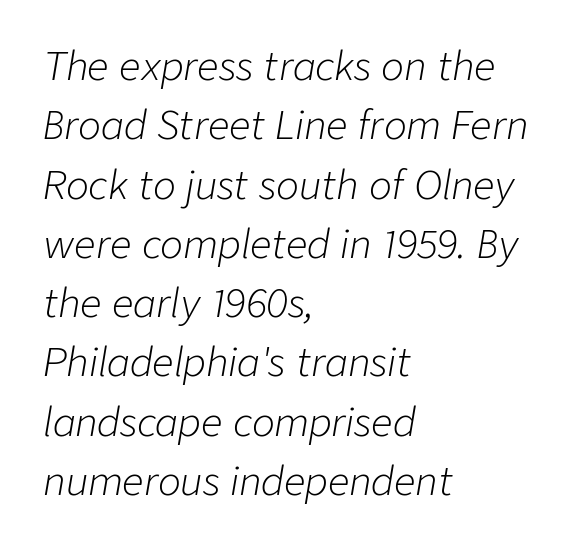
The axis of the letterforms is tilted away from vertical. Observe the ordinary spacing: letters are neighbours, not strangers. Reading down the block, your eye returns to a fixed left position each line. Is the type heavy? It reads as light-to-regular instead.
